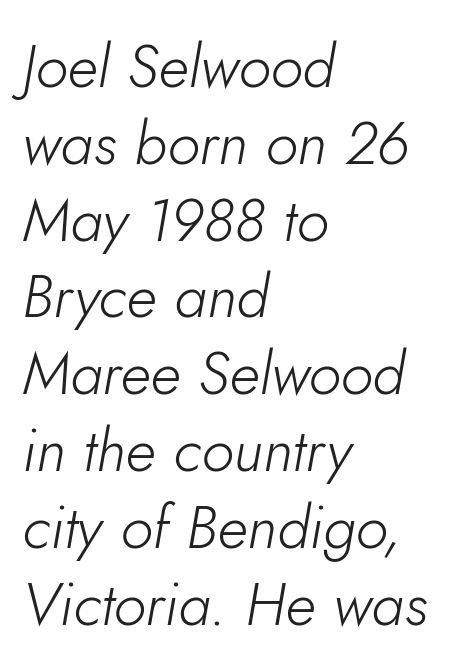
{"italic": "yes", "lean": "right", "slant_degrees": 5, "bold": "no", "weight": "light", "width": "normal", "stroke_contrast": "low", "x_height": "small", "monospaced": "no", "underline": "no", "align": "left", "line_spacing": "normal", "line_spacing_ratio": 1.28, "letter_spacing": "normal", "letter_spacing_em": 0.0, "glyph_px": 60}
